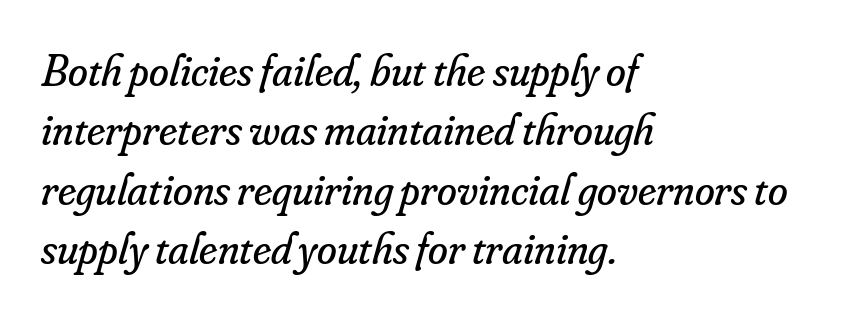
Q: Is the text bold? A: No.
Q: Is the text italic (slanted)? A: Yes, it leans right by about 16 degrees.
Q: Is the typeface a serif or a sans-serif typeface? A: Serif.
Q: Is the text underlined? A: No.
Q: How is the paragraph aligned? A: Left-aligned.
Q: Is the spacing between letters normal or unusually wide? A: Normal.
Q: Is the spacing between lines tight, normal or loose? A: Normal.
Q: Width (condensed, normal, or wide)? A: Normal.
Q: Stroke contrast? A: Low.
Q: x-height? A: Small.
Q: Monospaced? A: No.
